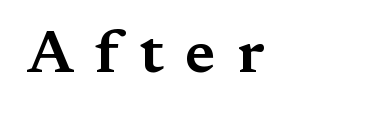
Q: Is the text italic (slanted)? A: No, it is upright.
Q: Is the typeface a serif or a sans-serif typeface? A: Serif.
Q: Is the text underlined? A: No.
Q: Is the spacing between letters normal or unusually wide? A: Unusually wide.
Q: Width (condensed, normal, or wide)? A: Wide.
Q: Stroke contrast? A: Medium.
Q: x-height? A: Medium.
Q: Monospaced? A: No.
